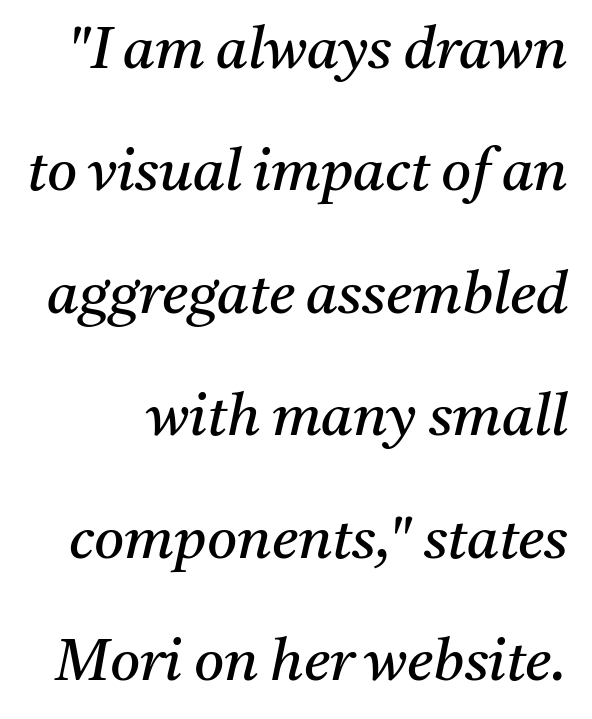
Q: Is the text bold? A: No.
Q: Is the text italic (slanted)? A: Yes, it leans right by about 11 degrees.
Q: Is the typeface a serif or a sans-serif typeface? A: Serif.
Q: Is the text underlined? A: No.
Q: Is the spacing between letters normal or unusually wide? A: Normal.
Q: Is the spacing between lines tight, normal or loose? A: Loose.
Q: Width (condensed, normal, or wide)? A: Normal.
Q: Stroke contrast? A: Medium.
Q: x-height? A: Medium.
Q: Monospaced? A: No.
